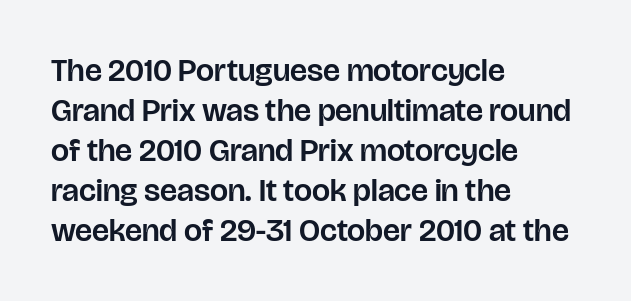
{"serif": "no", "italic": "no", "width": "normal", "stroke_contrast": "low", "x_height": "large", "monospaced": "no", "underline": "no", "align": "left", "line_spacing": "normal", "line_spacing_ratio": 1.25, "letter_spacing": "normal", "letter_spacing_em": 0.0, "glyph_px": 32}
